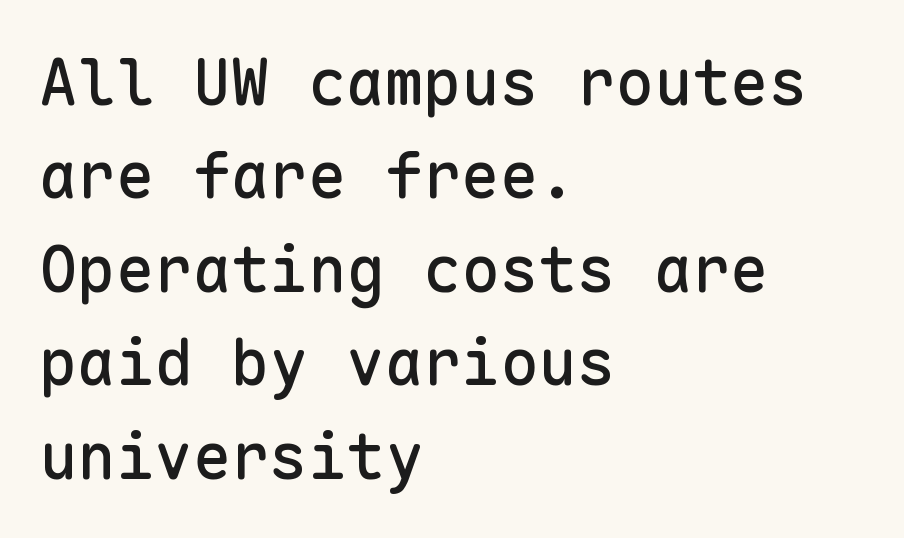
{"serif": "no", "italic": "no", "width": "normal", "stroke_contrast": "low", "x_height": "medium", "monospaced": "yes", "underline": "no", "align": "left", "line_spacing": "normal", "line_spacing_ratio": 1.46, "letter_spacing": "normal", "letter_spacing_em": 0.0, "glyph_px": 64}
